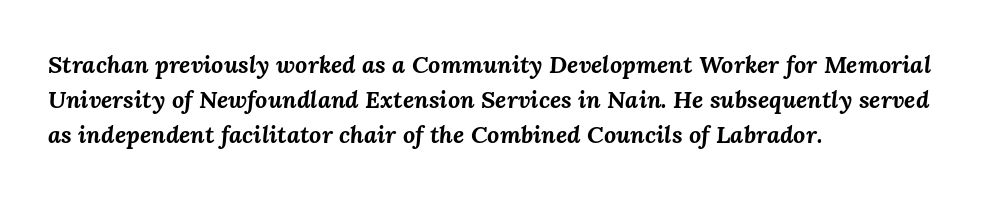
The image shows 24 px bold type, italic (leaning right); set left-aligned, normal line spacing (1.45x), normal letter spacing, not underlined.
